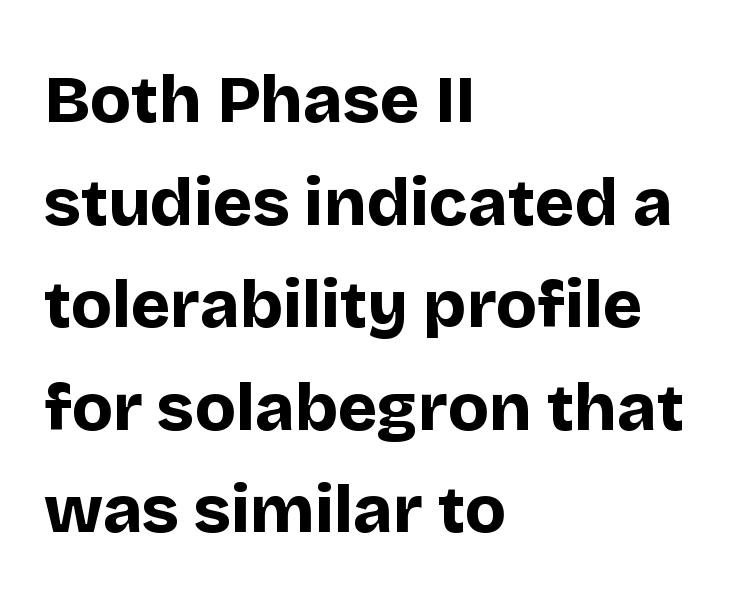
Q: Is the text bold? A: Yes.
Q: Is the text italic (slanted)? A: No, it is upright.
Q: Is the typeface a serif or a sans-serif typeface? A: Sans-serif.
Q: Is the text underlined? A: No.
Q: How is the paragraph aligned? A: Left-aligned.
Q: Is the spacing between letters normal or unusually wide? A: Normal.
Q: Is the spacing between lines tight, normal or loose? A: Normal.
Q: Width (condensed, normal, or wide)? A: Normal.
Q: Stroke contrast? A: Low.
Q: x-height? A: Large.
Q: Monospaced? A: No.
